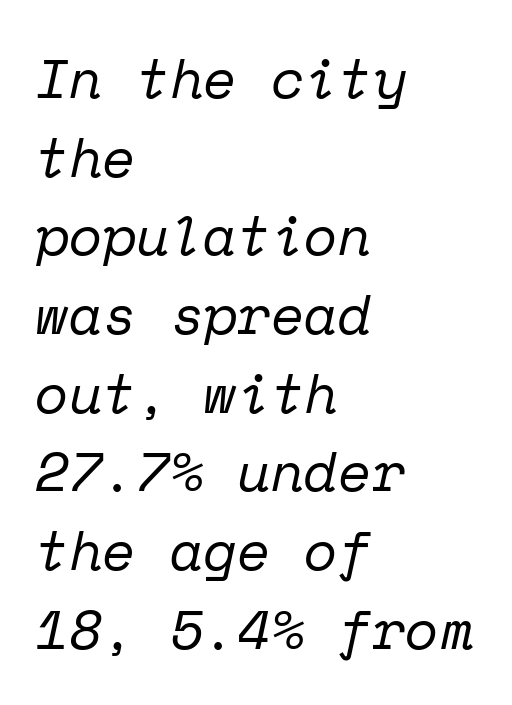
{"serif": "yes", "italic": "yes", "lean": "right", "slant_degrees": 12, "bold": "no", "weight": "regular", "width": "normal", "stroke_contrast": "low", "x_height": "medium", "monospaced": "yes", "underline": "no", "align": "left", "line_spacing": "normal", "line_spacing_ratio": 1.43, "letter_spacing": "normal", "letter_spacing_em": 0.0, "glyph_px": 55}
